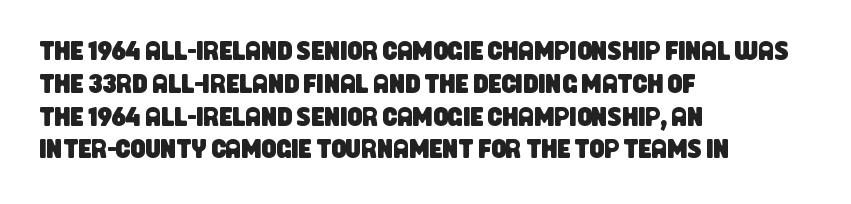
The image shows 26 px text type; set left-aligned, normal line spacing (1.26x), normal letter spacing, not underlined.
